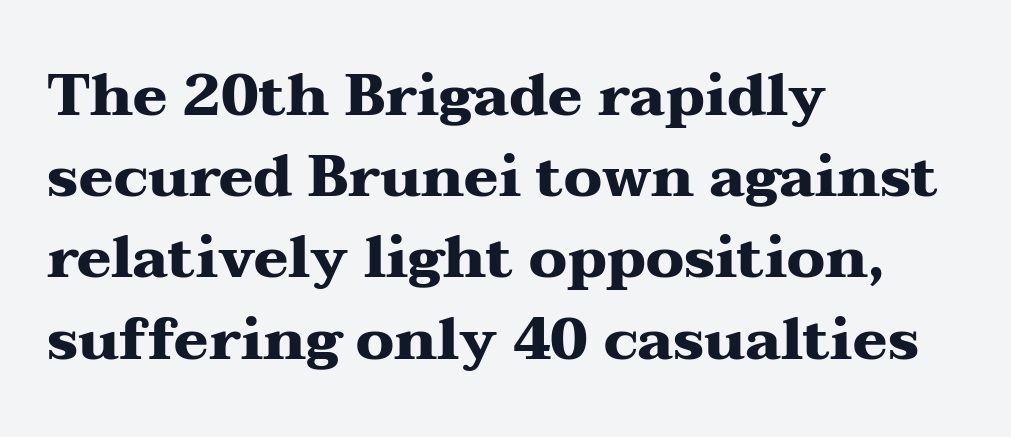
The image shows 58 px heavy, wide serif type, upright; set left-aligned, normal line spacing (1.4x), normal letter spacing, not underlined; medium stroke contrast and a medium x-height.
